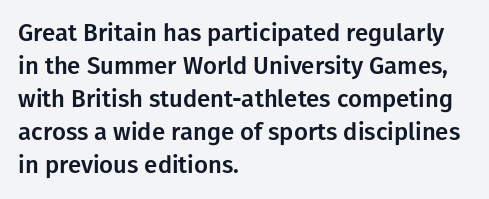
The lines are quadded left. Does extra space separate the letters? No, they use regular spacing. Tall strokes in this sample are plumb rather than angled. Notice how descenders clear the ascenders below comfortably — that's standard leading. This rendering features lettering with no underline.
